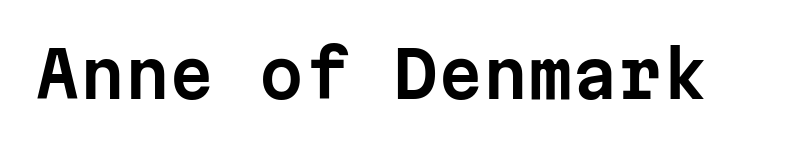
No extra tracking has been applied to these lines. The glyphs are unaccompanied by any horizontal stroke below them. Do the characters align in a grid? Yes, the font is monospaced. The typography opts for an upright posture over an oblique one. Stroke terminals: plain, sans-serif.
